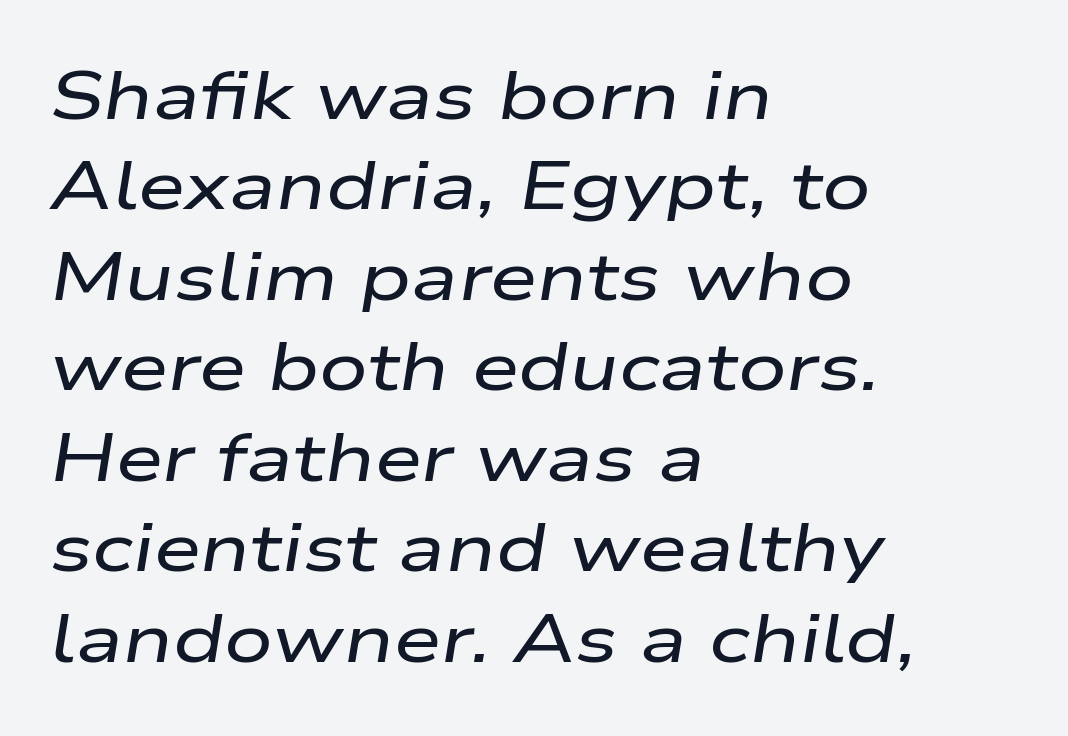
The image shows 68 px wide type, italic (leaning right); set left-aligned, normal line spacing (1.33x), normal letter spacing, not underlined; low stroke contrast and a medium x-height.
